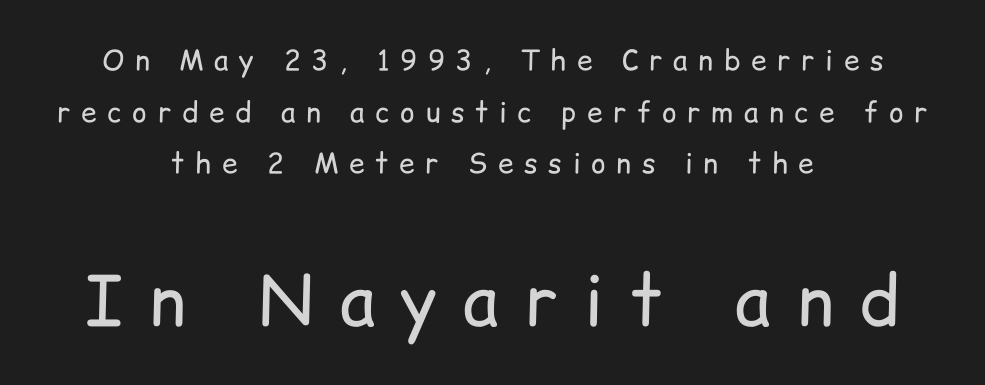
Is there any slant? The stems are plumb. Compared with a typical body face, this is equally light or lighter still. Think of a printed novel: that variable character pitch is what you see here. To sum up the face: it is a sans, with no serifs. Alignment: centered.
